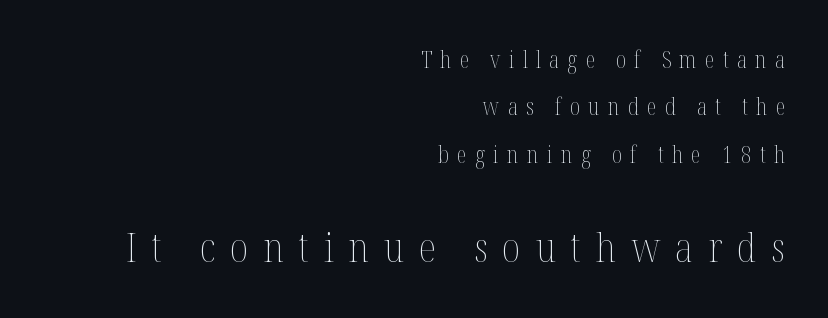
{"italic": "no", "bold": "no", "weight": "thin", "width": "condensed", "stroke_contrast": "medium", "x_height": "medium", "monospaced": "no", "underline": "no", "align": "right", "line_spacing": "loose", "line_spacing_ratio": 2.06, "letter_spacing": "wide", "letter_spacing_em": 0.36, "larger_block": "second", "size_ratio": 1.78, "glyph_px": 41}
